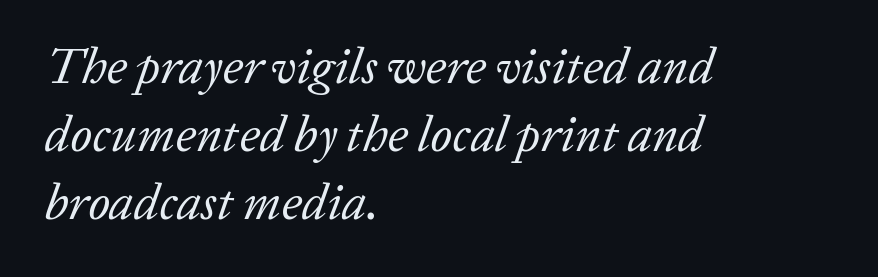
{"serif": "yes", "italic": "yes", "lean": "right", "slant_degrees": 20, "bold": "no", "weight": "regular", "width": "normal", "stroke_contrast": "low", "x_height": "medium", "monospaced": "no", "underline": "no", "align": "left", "line_spacing": "normal", "line_spacing_ratio": 1.36, "letter_spacing": "normal", "letter_spacing_em": 0.0, "glyph_px": 50}
